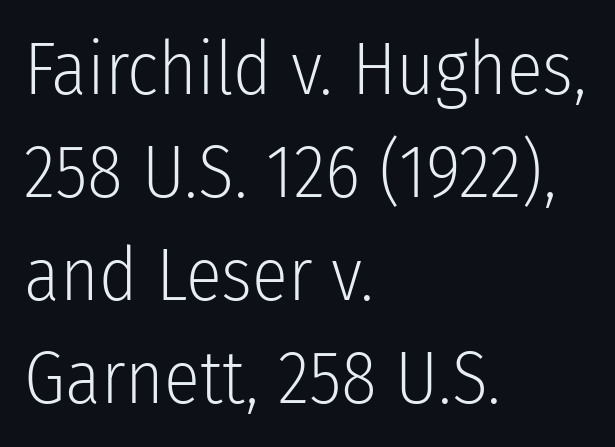
Q: Is the text bold? A: No.
Q: Is the text italic (slanted)? A: No, it is upright.
Q: Is the typeface a serif or a sans-serif typeface? A: Sans-serif.
Q: Is the text underlined? A: No.
Q: How is the paragraph aligned? A: Left-aligned.
Q: Is the spacing between letters normal or unusually wide? A: Normal.
Q: Is the spacing between lines tight, normal or loose? A: Normal.
Q: Width (condensed, normal, or wide)? A: Condensed.
Q: Stroke contrast? A: Low.
Q: x-height? A: Medium.
Q: Monospaced? A: No.
